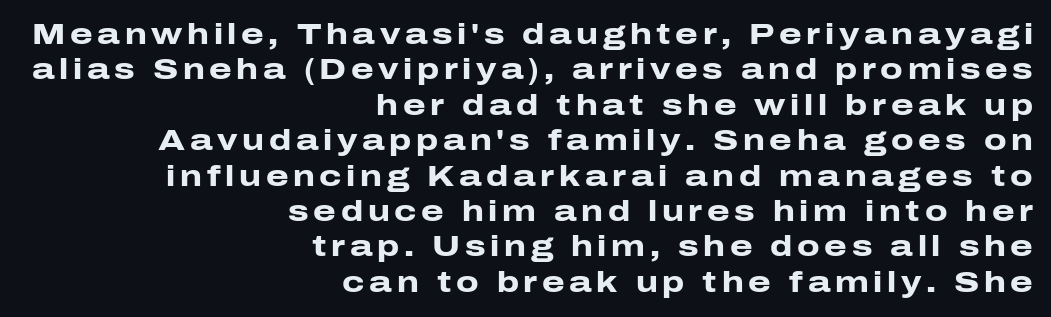
In terms of weight, the rendering is a true, heavy bold. All the whitespace from short lines collects on the left. The rendering uses natural spacing where letterforms have individual widths. A roman cut, with each character standing at attention. The glyphs are unaccompanied by any horizontal stroke below them. Each letter's strokes conclude bluntly, with no projecting serifs.
